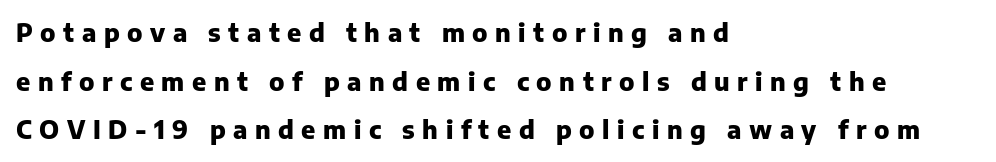
Compared with a centered layout, this one pins lines to the left instead. Bare-footed words on every line. The horizontal fit of the characters is loose and conspicuously gappy. Widely set lines give the paragraph a tall, airy silhouette. A dark, heavy texture on the line: the type is bold. Do the letters lean? They stand straight.
